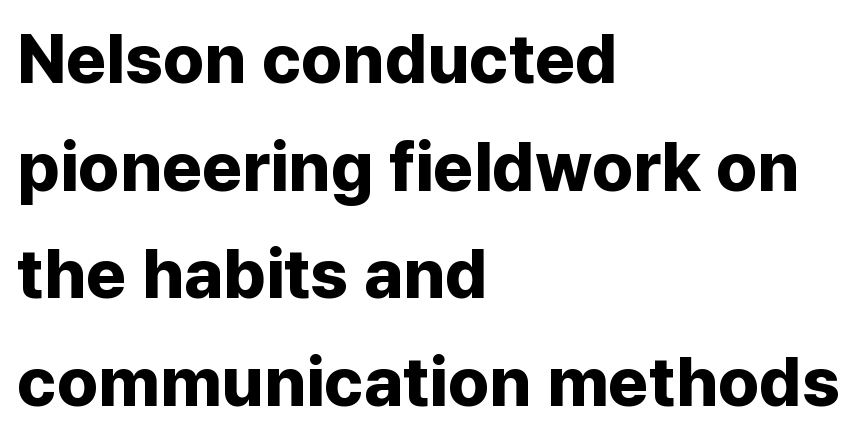
Q: Is the text bold? A: Yes.
Q: Is the text italic (slanted)? A: No, it is upright.
Q: Is the typeface a serif or a sans-serif typeface? A: Sans-serif.
Q: Is the text underlined? A: No.
Q: How is the paragraph aligned? A: Left-aligned.
Q: Is the spacing between letters normal or unusually wide? A: Normal.
Q: Is the spacing between lines tight, normal or loose? A: Normal.
Q: Width (condensed, normal, or wide)? A: Normal.
Q: Stroke contrast? A: Low.
Q: x-height? A: Medium.
Q: Monospaced? A: No.
